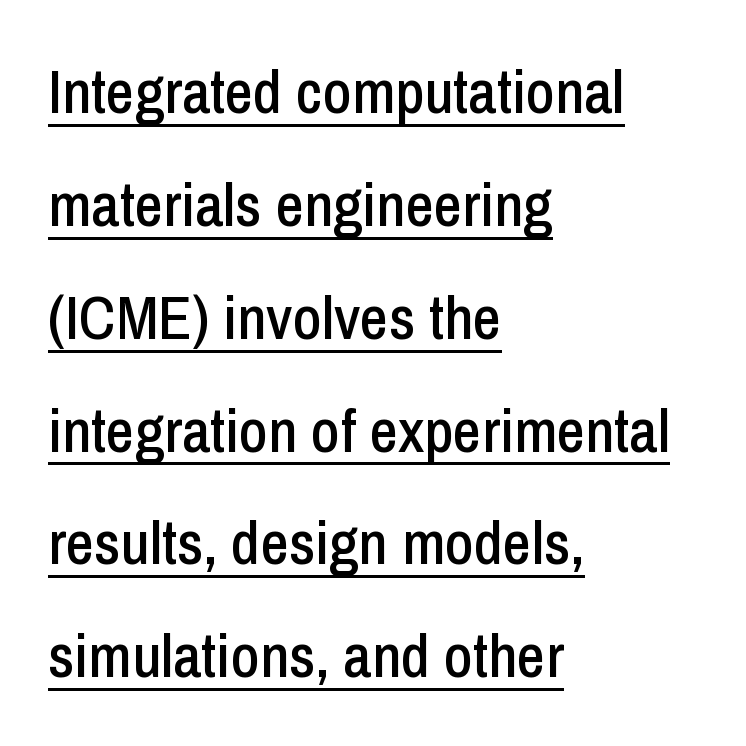
{"serif": "no", "italic": "no", "width": "condensed", "stroke_contrast": "low", "x_height": "medium", "monospaced": "no", "underline": "yes", "align": "left", "line_spacing_ratio": 1.82, "letter_spacing": "normal", "letter_spacing_em": 0.0, "glyph_px": 62}
